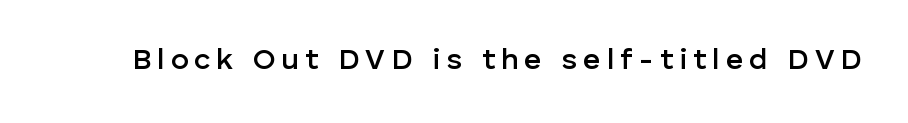
{"serif": "no", "italic": "no", "bold": "semi", "weight": "semibold", "width": "normal", "stroke_contrast": "low", "x_height": "medium", "monospaced": "no", "underline": "no", "letter_spacing": "wide", "letter_spacing_em": 0.2, "glyph_px": 30}
